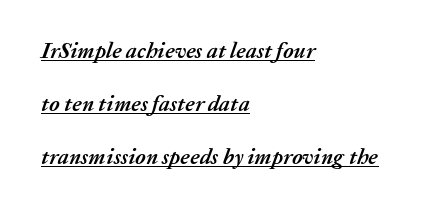
{"italic": "yes", "lean": "right", "slant_degrees": 20, "bold": "yes", "underline": "yes", "align": "left", "line_spacing": "loose", "line_spacing_ratio": 2.41, "letter_spacing": "normal", "letter_spacing_em": 0.0, "glyph_px": 22}
